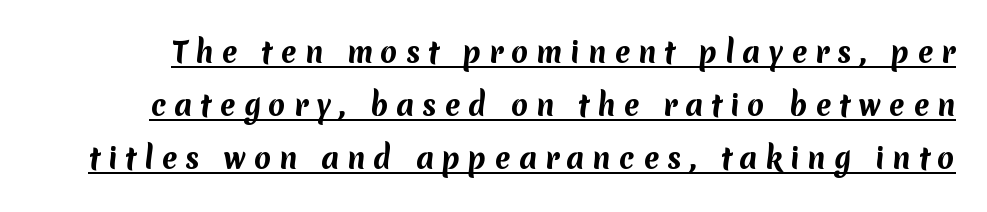
Notice the wide empty band between every row — that's loose leading. Check the space under the baseline: a stroke is drawn there. The line texture is sparse and dotted thanks to wide tracking. Think of a printed novel: that variable character pitch is what you see here. Observe the absence of serifs on each vertical stroke in this sample. Caption: bold face, heavy strokes.
